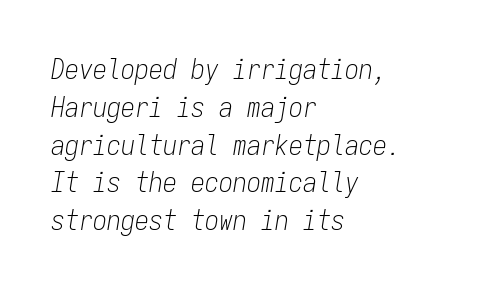
Q: Is the text bold? A: No.
Q: Is the text italic (slanted)? A: Yes, it leans right by about 9 degrees.
Q: Is the text underlined? A: No.
Q: How is the paragraph aligned? A: Left-aligned.
Q: Is the spacing between letters normal or unusually wide? A: Normal.
Q: Is the spacing between lines tight, normal or loose? A: Normal.
Q: Width (condensed, normal, or wide)? A: Condensed.
Q: Stroke contrast? A: Low.
Q: x-height? A: Medium.
Q: Monospaced? A: Yes.
